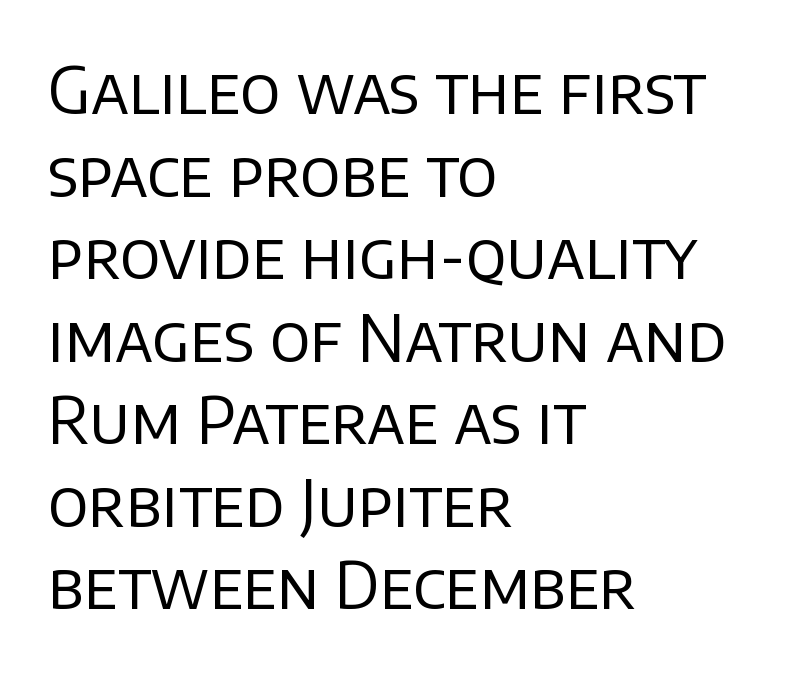
Q: Is the text bold? A: No.
Q: Is the text italic (slanted)? A: No, it is upright.
Q: Is the typeface a serif or a sans-serif typeface? A: Sans-serif.
Q: Is the text underlined? A: No.
Q: How is the paragraph aligned? A: Left-aligned.
Q: Is the spacing between letters normal or unusually wide? A: Normal.
Q: Is the spacing between lines tight, normal or loose? A: Normal.
Q: Width (condensed, normal, or wide)? A: Normal.
Q: Stroke contrast? A: Low.
Q: x-height? A: Large.
Q: Monospaced? A: No.
